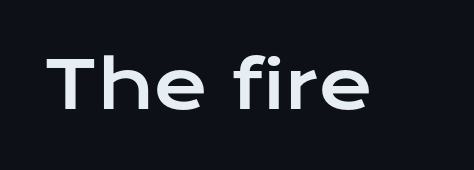
Proportional: the letters do not fall into vertical columns. There is no visible air inserted between adjacent glyphs. The passage shown is not underscored anywhere. This rendering employs a face without finishing strokes, i.e., a sans-serif. Posture: straight, roman, zero tilt.
